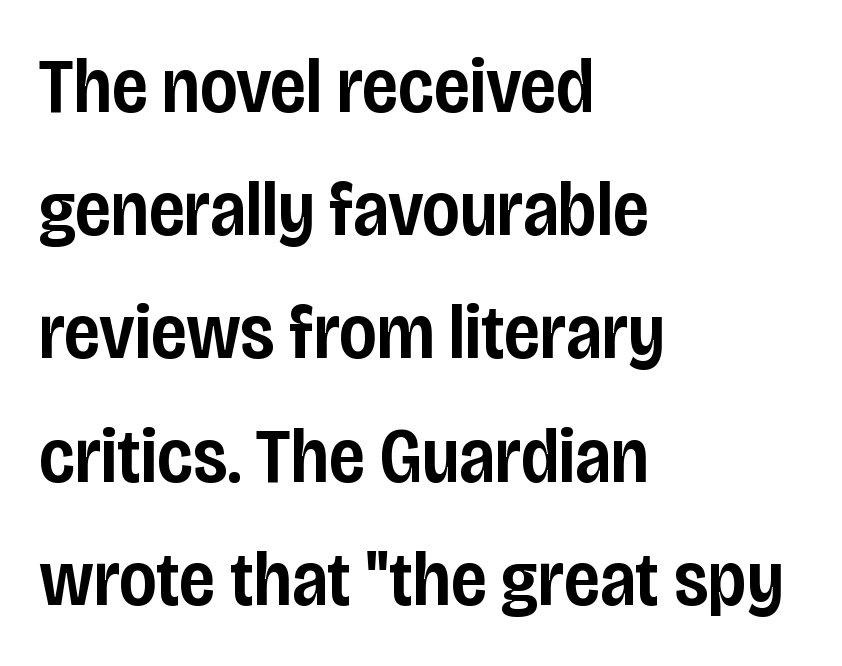
The image shows 78 px semibold, condensed sans-serif type, upright; set left-aligned, normal line spacing (1.58x), normal letter spacing, not underlined; low stroke contrast and a large x-height.
